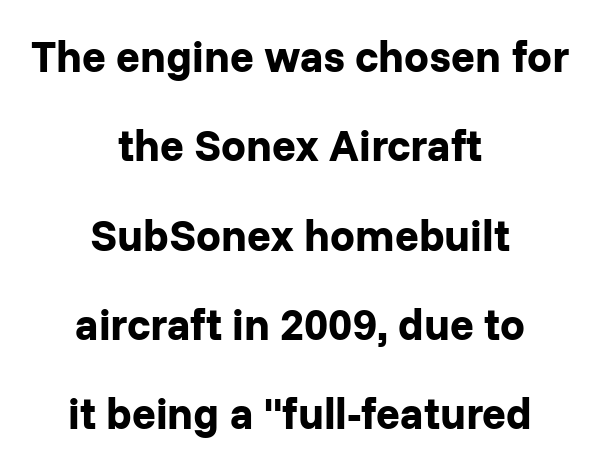
Q: Is the text bold? A: Yes.
Q: Is the text italic (slanted)? A: No, it is upright.
Q: Is the typeface a serif or a sans-serif typeface? A: Sans-serif.
Q: Is the text underlined? A: No.
Q: How is the paragraph aligned? A: Centered.
Q: Is the spacing between letters normal or unusually wide? A: Normal.
Q: Is the spacing between lines tight, normal or loose? A: Loose.
Q: Width (condensed, normal, or wide)? A: Normal.
Q: Stroke contrast? A: Low.
Q: x-height? A: Medium.
Q: Monospaced? A: No.
